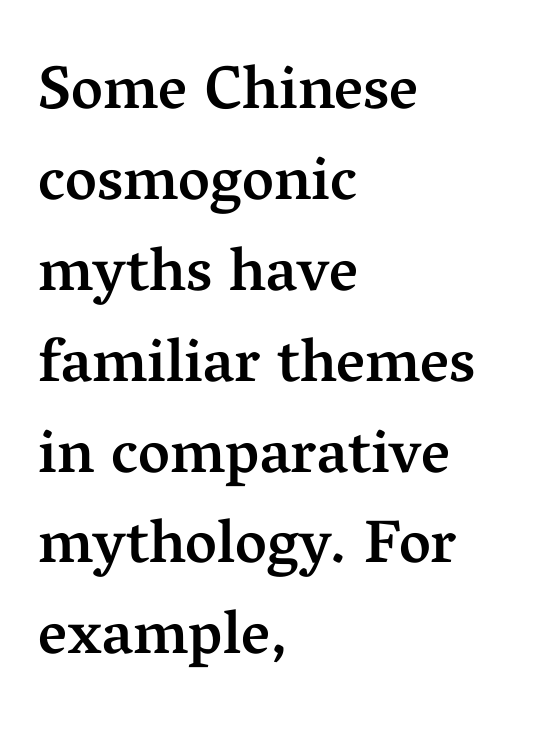
The image shows 61 px semibold serif type, upright; set left-aligned, normal line spacing (1.49x), normal letter spacing, not underlined; medium stroke contrast and a medium x-height.
